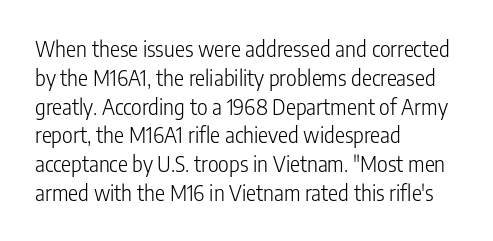
Each new line begins a customary step beneath the previous one. Stems here are at most as thick as an everyday book face. Words appear dense and cohesive because spacing is normal. Descenders hang freely into open space. The axis of the letterforms is exactly vertical.
